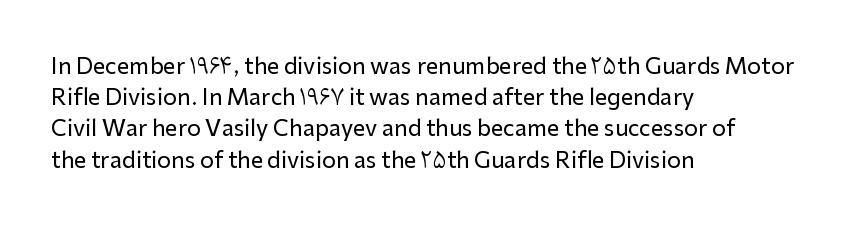
The image shows 22 px text type, upright; set left-aligned, normal line spacing (1.42x), normal letter spacing, not underlined.
